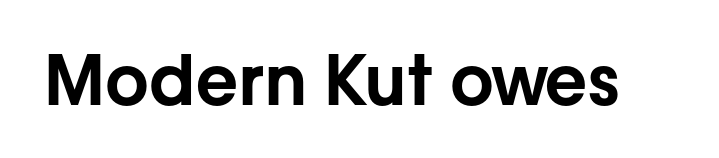
Is there any slant? The stems are plumb. Has an underline been added? It has not. Think of a printed novel: that variable character pitch is what you see here. The letterforms sit shoulder to shoulder at normal distance.
